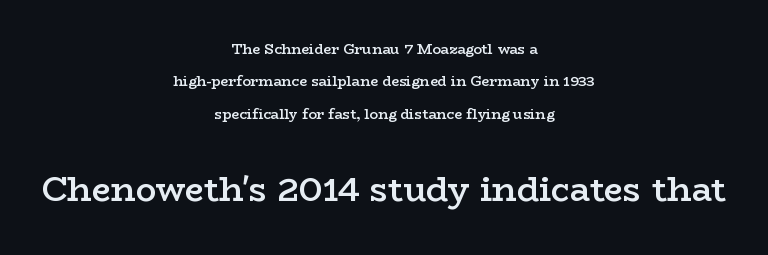
The image shows 34 px semibold, wide serif type, upright; set centered, loose line spacing (2.31x), normal letter spacing, not underlined; the second (bottom) block is 2.43x larger; low stroke contrast and a medium x-height.
